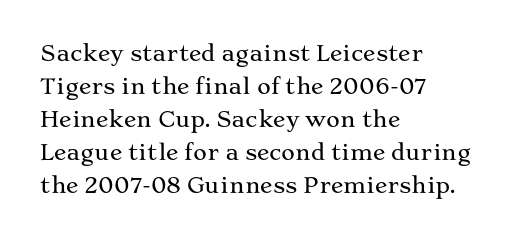
Q: Is the text italic (slanted)? A: No, it is upright.
Q: Is the text underlined? A: No.
Q: How is the paragraph aligned? A: Left-aligned.
Q: Is the spacing between letters normal or unusually wide? A: Normal.
Q: Is the spacing between lines tight, normal or loose? A: Normal.
